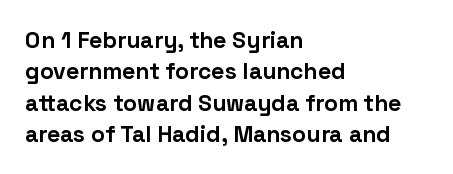
{"italic": "no", "bold": "yes", "underline": "no", "align": "left", "line_spacing": "normal", "line_spacing_ratio": 1.36, "letter_spacing": "normal", "letter_spacing_em": 0.0, "glyph_px": 23}
